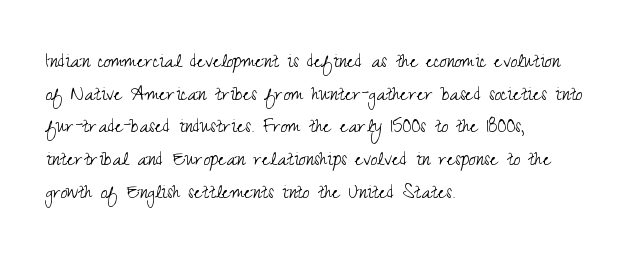
{"italic": "no", "bold": "no", "underline": "no", "align": "left", "line_spacing": "normal", "line_spacing_ratio": 1.42, "letter_spacing": "normal", "letter_spacing_em": 0.0, "glyph_px": 23}
